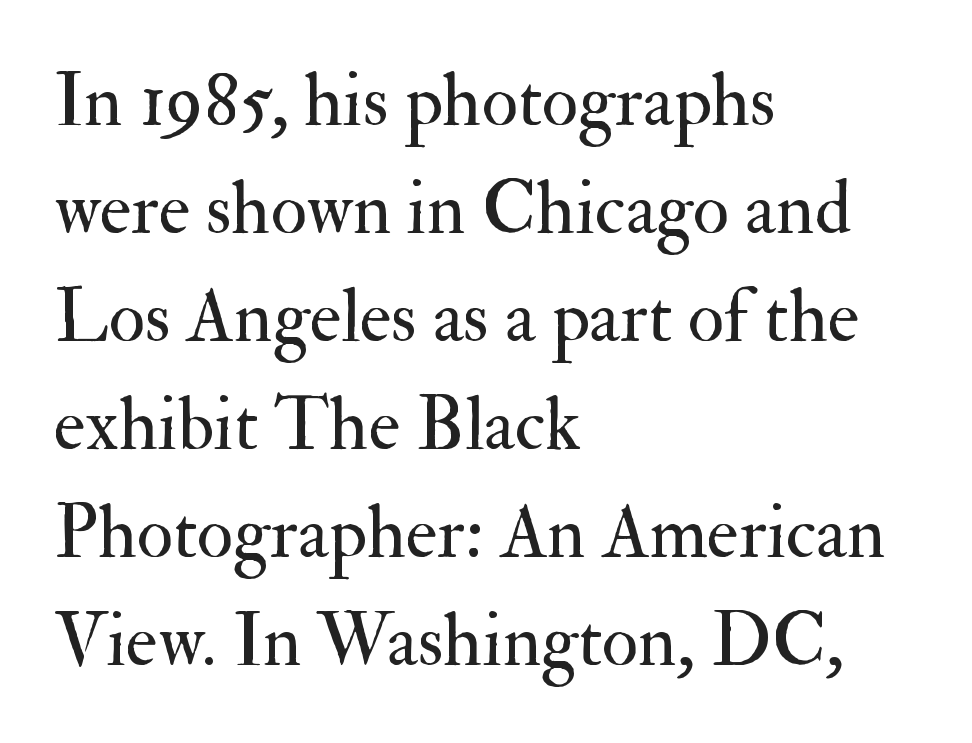
{"serif": "yes", "italic": "no", "bold": "no", "weight": "regular", "width": "normal", "stroke_contrast": "medium", "x_height": "small", "monospaced": "no", "underline": "no", "align": "left", "line_spacing": "normal", "line_spacing_ratio": 1.44, "letter_spacing": "normal", "letter_spacing_em": 0.0, "glyph_px": 75}
